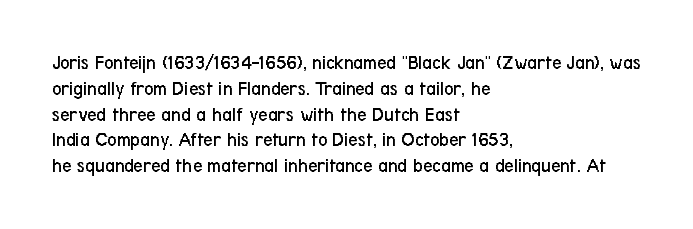
{"italic": "no", "bold": "no", "underline": "no", "align": "left", "line_spacing": "normal", "line_spacing_ratio": 1.29, "letter_spacing": "normal", "letter_spacing_em": 0.0, "glyph_px": 20}
